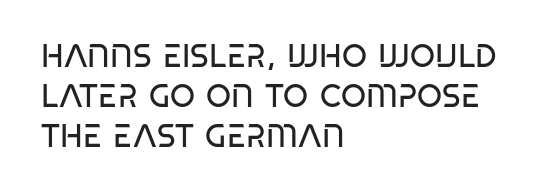
The image shows 32 px regular-weight, condensed sans-serif type, upright; set left-aligned, normal line spacing (1.25x), normal letter spacing, not underlined; low stroke contrast and a large x-height.
